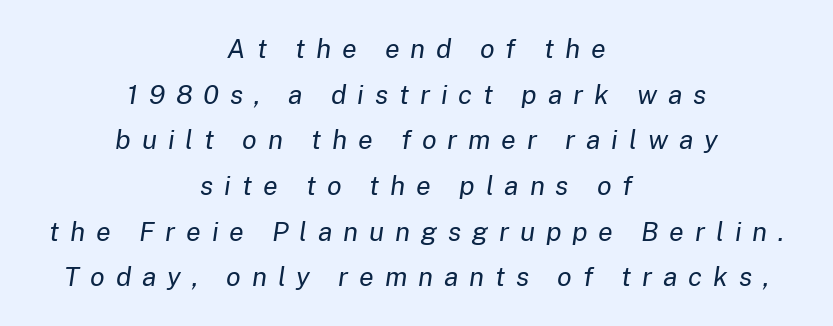
The image shows 27 px text type, italic (leaning right); set centered, normal line spacing (1.69x), unusually wide letter spacing (+0.4 em), not underlined.
